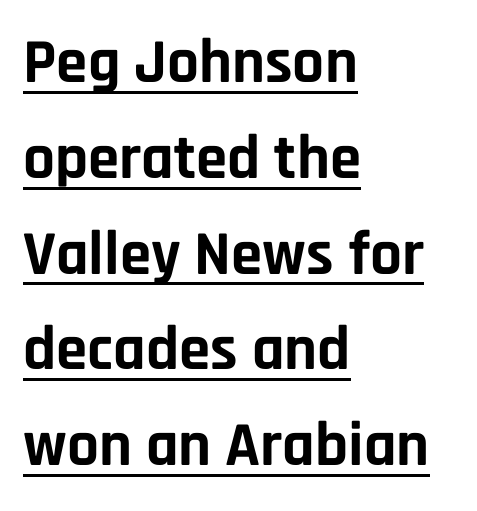
The image shows 63 px bold sans-serif type, upright; set left-aligned, normal line spacing (1.52x), normal letter spacing, underlined; low stroke contrast and a large x-height.
